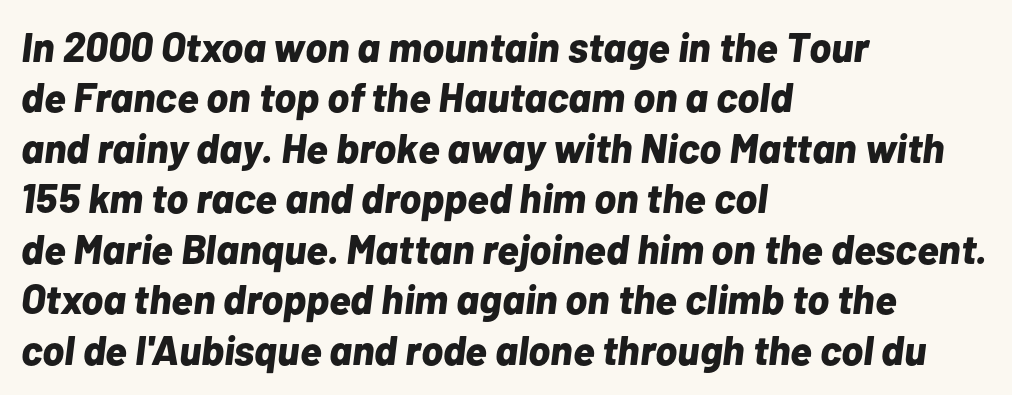
Q: Is the text bold? A: Yes.
Q: Is the text italic (slanted)? A: Yes, it leans right by about 7 degrees.
Q: Is the text underlined? A: No.
Q: How is the paragraph aligned? A: Left-aligned.
Q: Is the spacing between letters normal or unusually wide? A: Normal.
Q: Width (condensed, normal, or wide)? A: Normal.
Q: Stroke contrast? A: Low.
Q: x-height? A: Medium.
Q: Monospaced? A: No.
